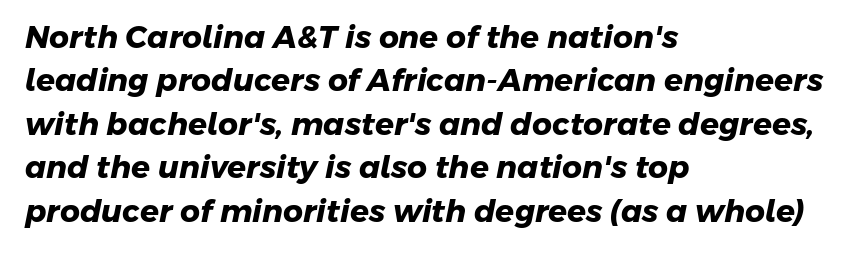
{"serif": "no", "bold": "yes", "weight": "heavy", "width": "normal", "stroke_contrast": "low", "x_height": "medium", "monospaced": "no", "underline": "no", "align": "left", "line_spacing": "normal", "line_spacing_ratio": 1.4, "letter_spacing": "normal", "letter_spacing_em": 0.0, "glyph_px": 31}
